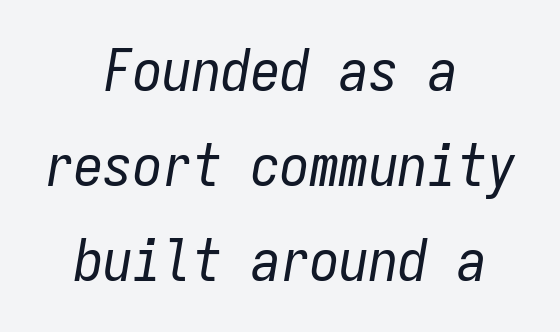
{"italic": "yes", "lean": "right", "slant_degrees": 9, "bold": "no", "weight": "regular", "width": "condensed", "stroke_contrast": "low", "x_height": "medium", "monospaced": "yes", "underline": "no", "align": "center", "line_spacing": "normal", "line_spacing_ratio": 1.61, "letter_spacing": "normal", "letter_spacing_em": 0.0, "glyph_px": 59}
